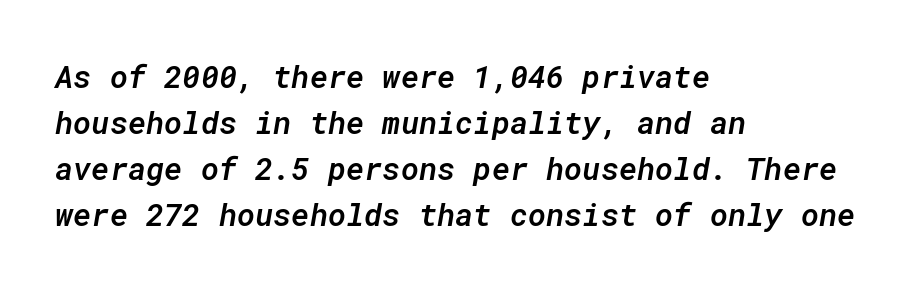
Q: Is the text bold? A: Semi-bold.
Q: Is the text italic (slanted)? A: Yes, it leans right by about 10 degrees.
Q: Is the text underlined? A: No.
Q: How is the paragraph aligned? A: Left-aligned.
Q: Is the spacing between letters normal or unusually wide? A: Normal.
Q: Is the spacing between lines tight, normal or loose? A: Normal.
Q: Width (condensed, normal, or wide)? A: Normal.
Q: Stroke contrast? A: Low.
Q: x-height? A: Medium.
Q: Monospaced? A: Yes.
